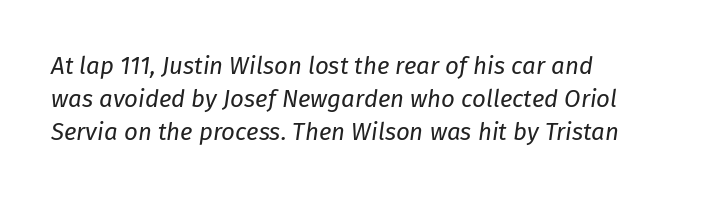
Is this a heavy cut? Hardly; it is regular or lighter. Is the block centered? No — it sits flush against the left margin. The passage shown stacks its lines at a standard gap. If you drew a line through each stem, it would be angled. The gaps between neighbouring characters are ordinary and unremarkable. Type without underlining.
